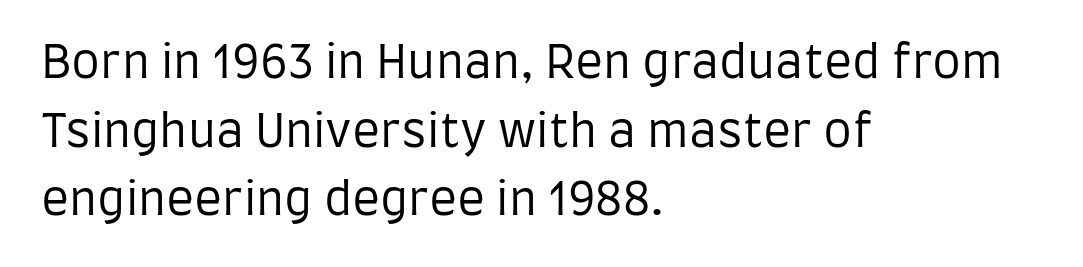
The rendering keeps characters at their native spacing. Any mark beneath the type? The region is blank. Posture: vertical. Unbolded letterforms with no extra heft. The rendering shows plain stroke endings on the letterforms — a sans-serif design. Here the designer chose a conventional face with non-uniform glyph widths.
